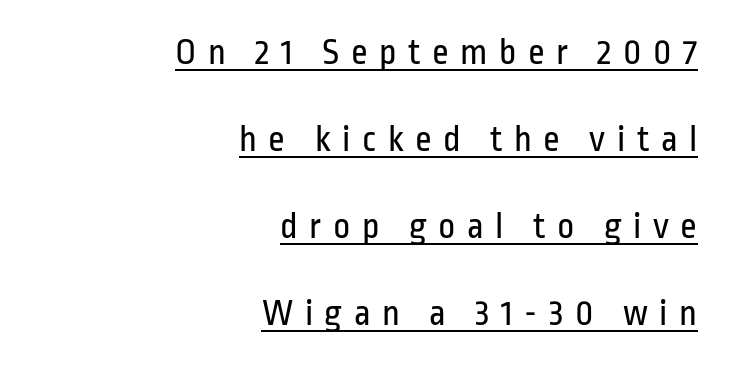
The line texture is sparse and dotted thanks to wide tracking. The designer went with a sans here, leaving each stem footless. Quick note: underline on. The setting favours the right margin, as signatures and pull-quotes sometimes do.
